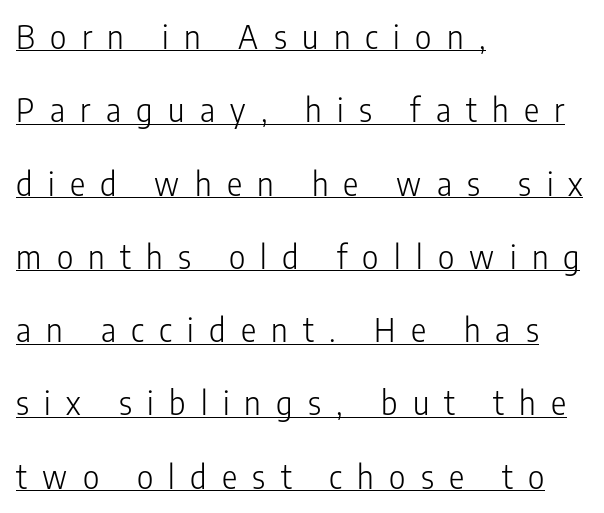
Q: Is the text bold? A: No.
Q: Is the text italic (slanted)? A: No, it is upright.
Q: Is the typeface a serif or a sans-serif typeface? A: Sans-serif.
Q: Is the text underlined? A: Yes.
Q: How is the paragraph aligned? A: Left-aligned.
Q: Is the spacing between letters normal or unusually wide? A: Unusually wide.
Q: Is the spacing between lines tight, normal or loose? A: Loose.
Q: Width (condensed, normal, or wide)? A: Condensed.
Q: Stroke contrast? A: Low.
Q: x-height? A: Medium.
Q: Monospaced? A: No.
